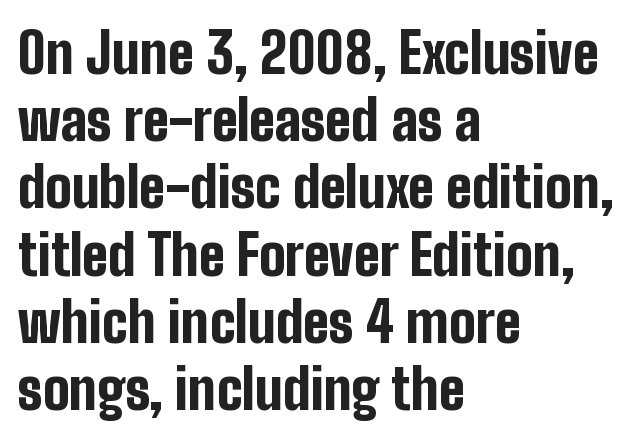
Q: Is the text bold? A: Yes.
Q: Is the text italic (slanted)? A: No, it is upright.
Q: Is the typeface a serif or a sans-serif typeface? A: Sans-serif.
Q: Is the text underlined? A: No.
Q: How is the paragraph aligned? A: Left-aligned.
Q: Is the spacing between letters normal or unusually wide? A: Normal.
Q: Width (condensed, normal, or wide)? A: Condensed.
Q: Stroke contrast? A: Low.
Q: x-height? A: Medium.
Q: Monospaced? A: No.
